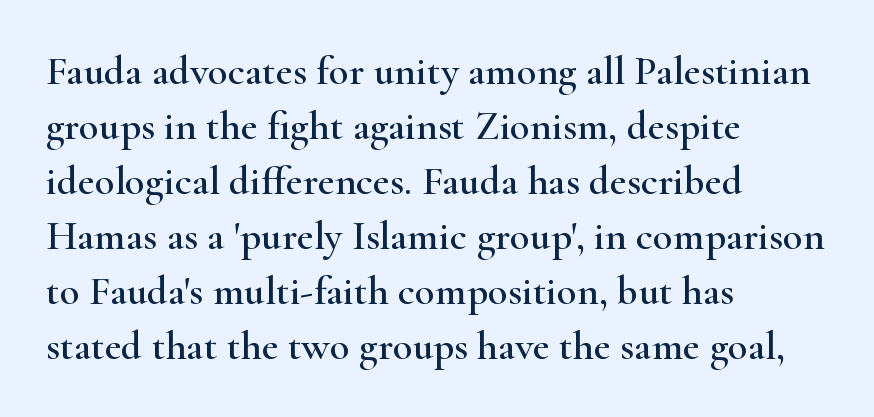
Q: Is the text italic (slanted)? A: No, it is upright.
Q: Is the typeface a serif or a sans-serif typeface? A: Serif.
Q: Is the text underlined? A: No.
Q: How is the paragraph aligned? A: Left-aligned.
Q: Is the spacing between letters normal or unusually wide? A: Normal.
Q: Is the spacing between lines tight, normal or loose? A: Normal.
Q: Width (condensed, normal, or wide)? A: Wide.
Q: Stroke contrast? A: High.
Q: x-height? A: Small.
Q: Monospaced? A: No.
